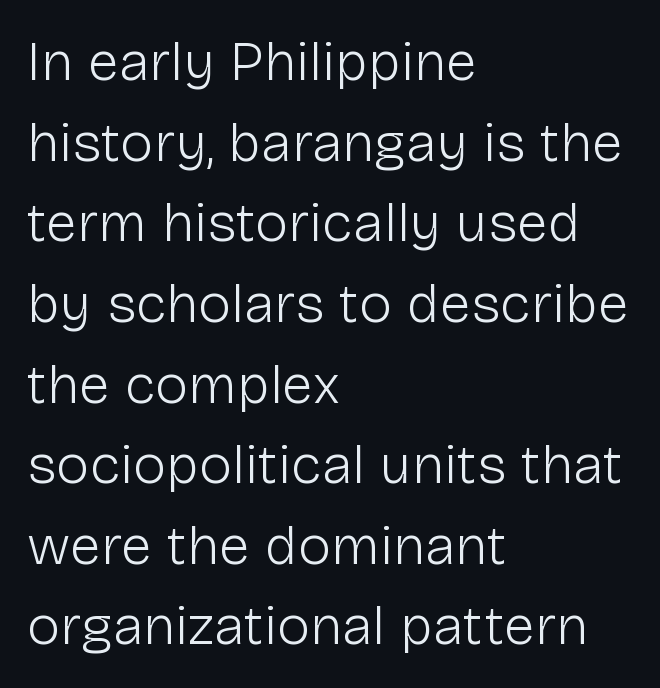
The image shows 56 px light sans-serif type, upright; set left-aligned, normal line spacing (1.44x), normal letter spacing, not underlined; low stroke contrast and a medium x-height.
